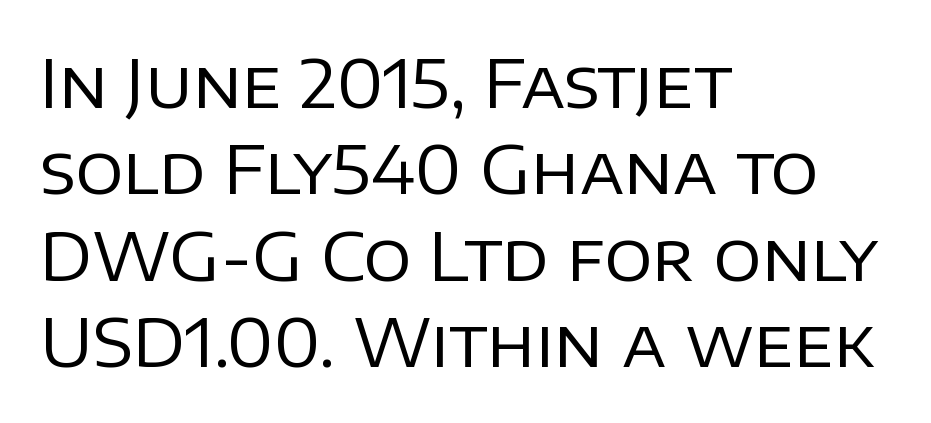
The face used here is rendered with its standard letterfit. Stems here are at most as thick as an everyday book face. Posture: vertical. Horizontal alignment here is leftward, the default for most running prose.
